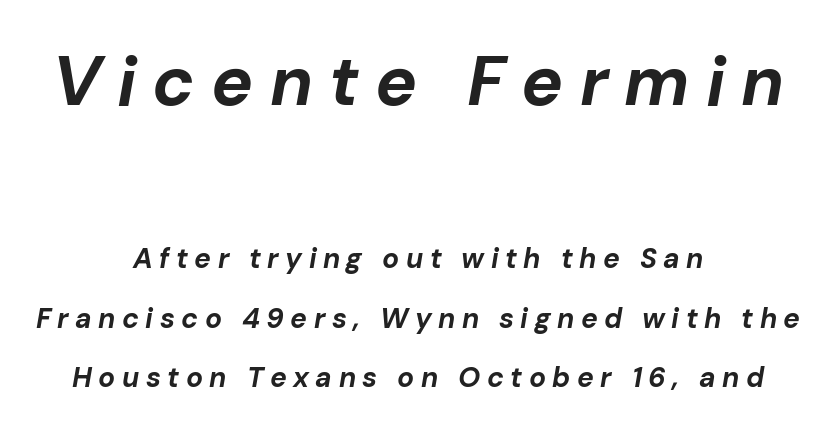
Q: Is the text bold? A: Yes.
Q: Is the text italic (slanted)? A: Yes, it leans right by about 10 degrees.
Q: Is the text underlined? A: No.
Q: How is the paragraph aligned? A: Centered.
Q: Is the spacing between letters normal or unusually wide? A: Unusually wide.
Q: Is the spacing between lines tight, normal or loose? A: Loose.
Q: Which block of text is set in a larger size, the first (top) or the second (bottom)? A: The first (top) one.
Q: Width (condensed, normal, or wide)? A: Normal.
Q: Stroke contrast? A: Low.
Q: x-height? A: Medium.
Q: Monospaced? A: No.
